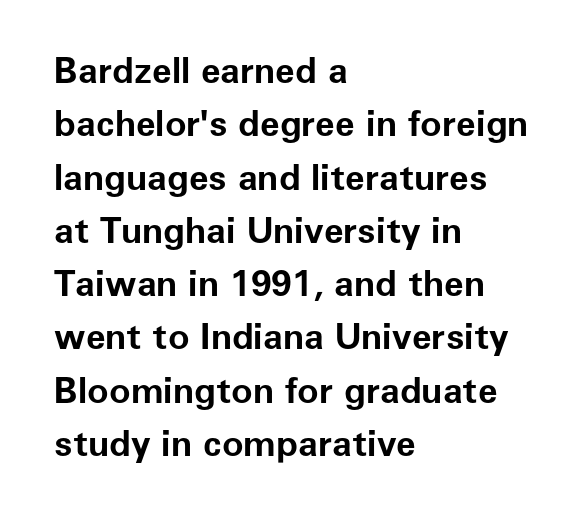
{"serif": "no", "italic": "no", "bold": "yes", "weight": "bold", "width": "normal", "stroke_contrast": "low", "x_height": "medium", "monospaced": "no", "underline": "no", "align": "left", "line_spacing": "normal", "line_spacing_ratio": 1.48, "letter_spacing": "normal", "letter_spacing_em": 0.0, "glyph_px": 36}
